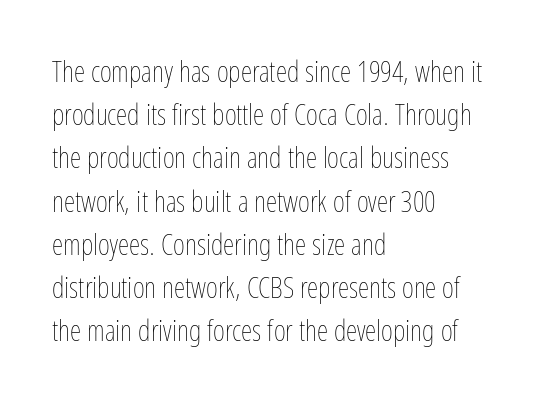
The image shows 29 px thin, condensed type, upright; set left-aligned, normal line spacing (1.49x), normal letter spacing, not underlined; low stroke contrast and a medium x-height.
